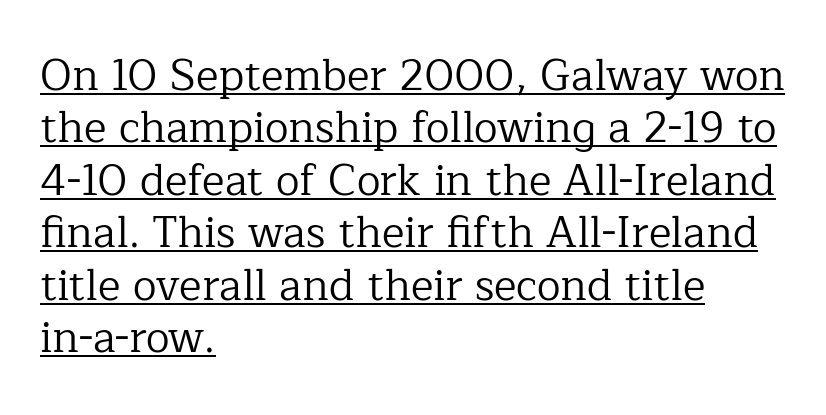
Q: Is the text bold? A: No.
Q: Is the text italic (slanted)? A: No, it is upright.
Q: Is the typeface a serif or a sans-serif typeface? A: Serif.
Q: Is the text underlined? A: Yes.
Q: How is the paragraph aligned? A: Left-aligned.
Q: Is the spacing between letters normal or unusually wide? A: Normal.
Q: Width (condensed, normal, or wide)? A: Normal.
Q: Stroke contrast? A: Low.
Q: x-height? A: Medium.
Q: Monospaced? A: No.
